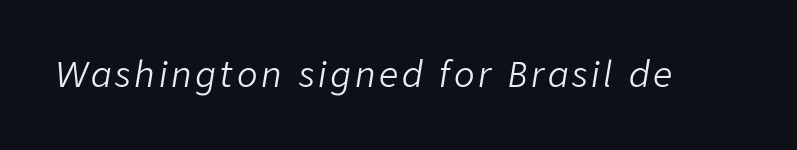
The image shows 34 px light type, italic (leaning right); set not underlined; low stroke contrast and a medium x-height.
